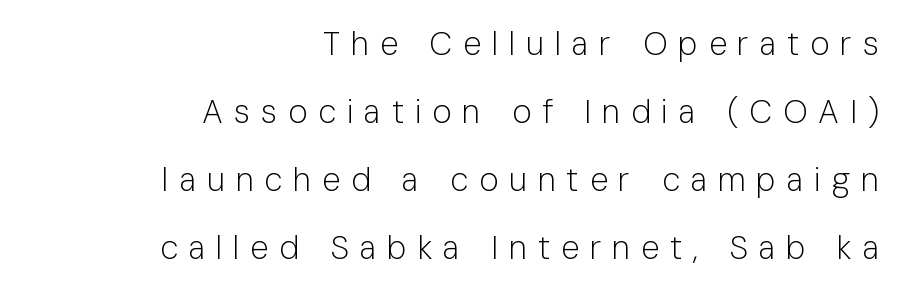
The image shows 33 px light sans-serif type, upright; set right-aligned, loose line spacing (2.06x), unusually wide letter spacing (+0.33 em), not underlined; low stroke contrast and a medium x-height.
